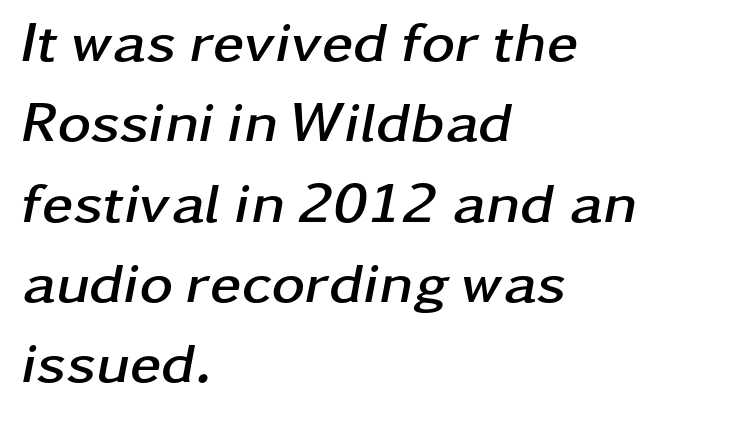
The image shows 57 px semibold, wide type, italic (leaning right); set left-aligned, normal line spacing (1.41x), normal letter spacing, not underlined; low stroke contrast and a medium x-height.
